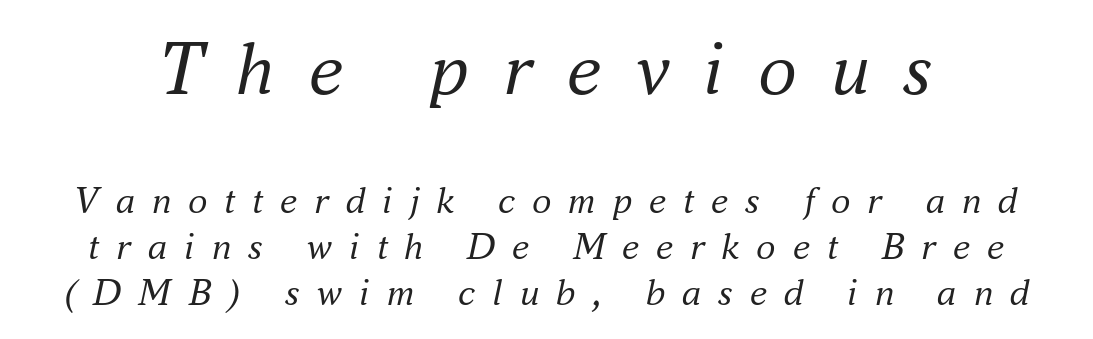
Q: Is the text bold? A: No.
Q: Is the text italic (slanted)? A: Yes, it leans right by about 16 degrees.
Q: Is the typeface a serif or a sans-serif typeface? A: Serif.
Q: Is the text underlined? A: No.
Q: Is the spacing between letters normal or unusually wide? A: Unusually wide.
Q: Which block of text is set in a larger size, the first (top) or the second (bottom)? A: The first (top) one.
Q: Width (condensed, normal, or wide)? A: Normal.
Q: Stroke contrast? A: Medium.
Q: x-height? A: Small.
Q: Monospaced? A: No.
